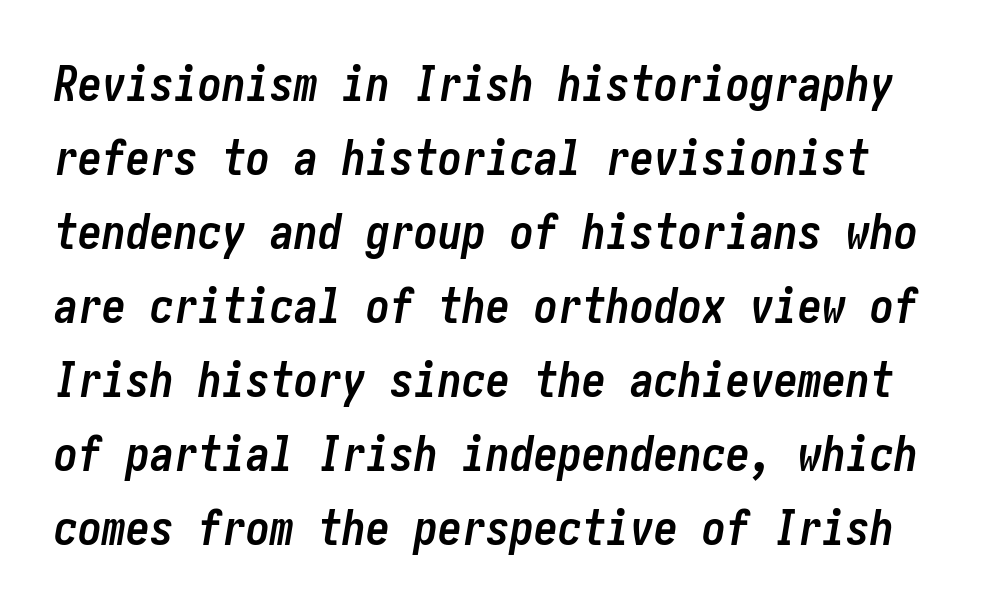
The image shows 48 px semibold, condensed type, italic (leaning right); set normal line spacing (1.54x), normal letter spacing, not underlined; low stroke contrast and a medium x-height.
